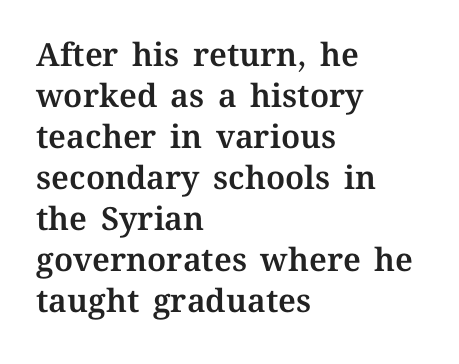
Q: Is the text italic (slanted)? A: No, it is upright.
Q: Is the text underlined? A: No.
Q: How is the paragraph aligned? A: Left-aligned.
Q: Is the spacing between letters normal or unusually wide? A: Normal.
Q: Is the spacing between lines tight, normal or loose? A: Normal.
Q: Width (condensed, normal, or wide)? A: Normal.
Q: Stroke contrast? A: Medium.
Q: x-height? A: Medium.
Q: Monospaced? A: No.
